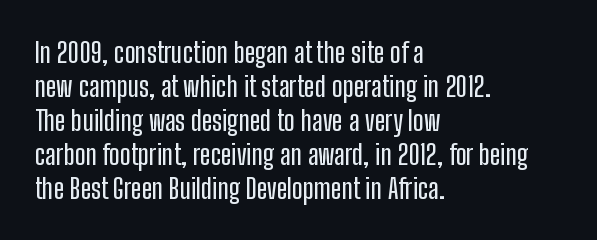
This rendering employs a face without finishing strokes, i.e., a sans-serif. Notice how the passage keeps a crisp vertical edge on the left only. Descenders hang freely into open space. The letterforms sit shoulder to shoulder at normal distance. Is this a fixed-width face? No — the glyphs have proportional, varying widths.
